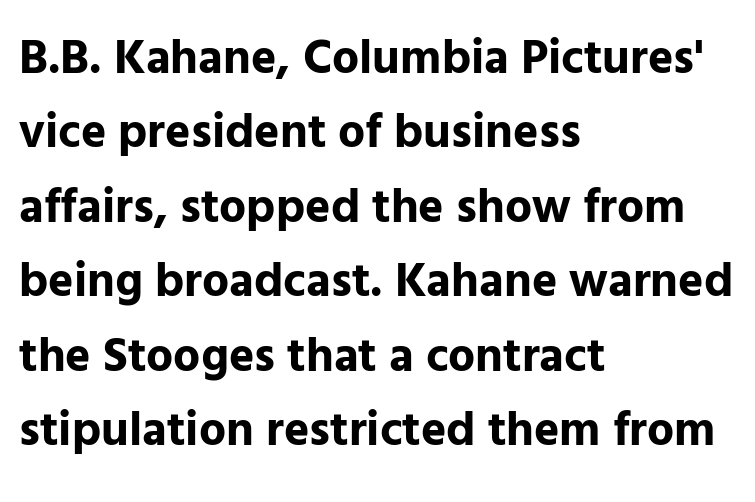
{"serif": "no", "italic": "no", "bold": "yes", "weight": "bold", "width": "normal", "stroke_contrast": "low", "x_height": "medium", "monospaced": "no", "underline": "no", "align": "left", "line_spacing": "normal", "line_spacing_ratio": 1.55, "letter_spacing": "normal", "letter_spacing_em": 0.0, "glyph_px": 48}
